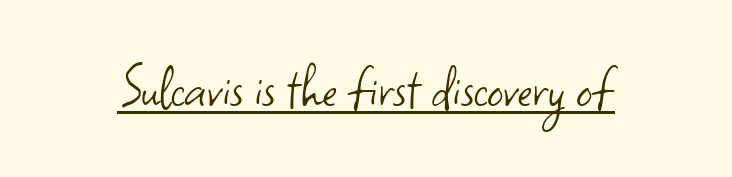
Compared with typical body copy, the letter spacing here is the same. Is there an underline? Yes — a line sits under the letters. A typesetter would label this face a sans.
